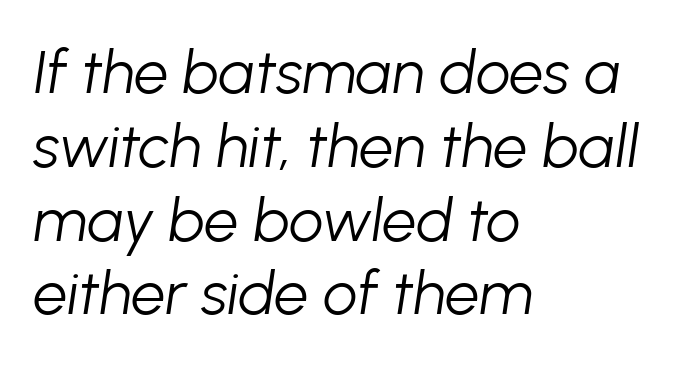
The image shows 61 px light type, italic (leaning right); set left-aligned, line spacing 1.21x, normal letter spacing, not underlined; low stroke contrast and a medium x-height.
